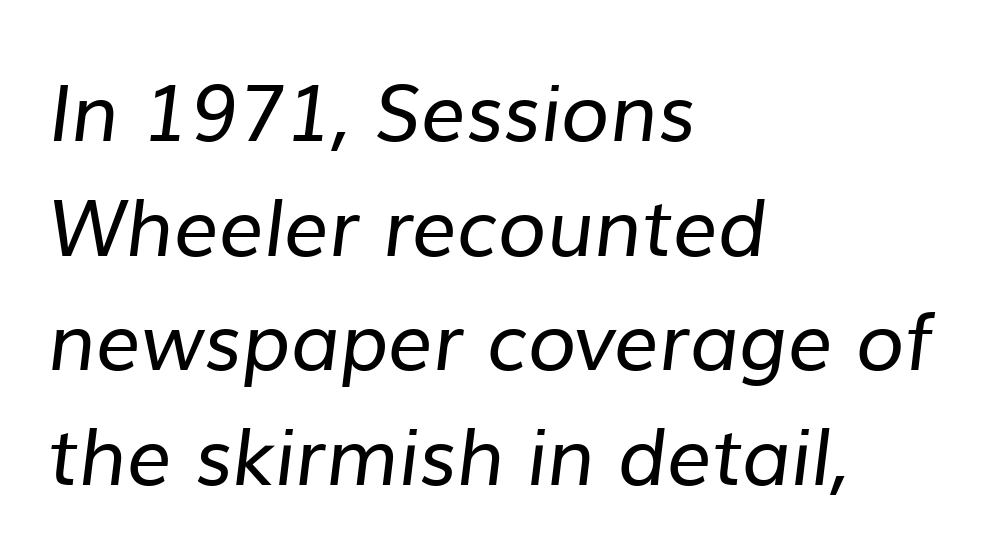
A student would call this left alignment; a typographer would say flush left, rag right. How are the letters spaced? Ordinarily, with no added tracking. The string is rendered with underlining switched off. Spacing verdict: proportional, widths tailored to each character. These lines are composed in type without serifs.
